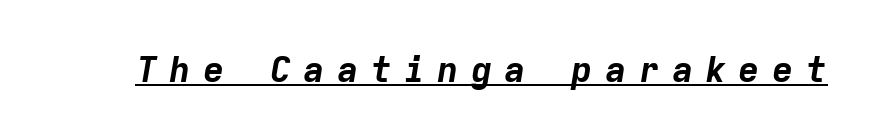
The image shows 36 px bold type, italic (leaning right), monospaced; set unusually wide letter spacing (+0.33 em), underlined; low stroke contrast and a medium x-height.
